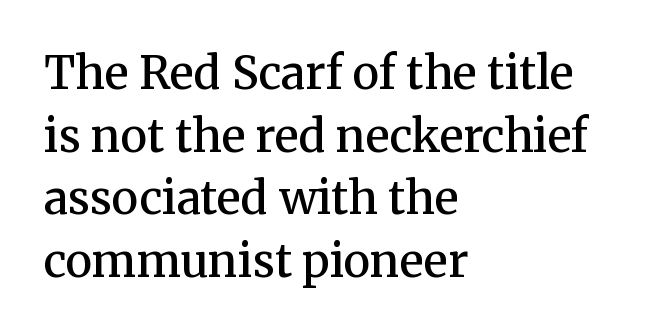
Q: Is the text bold? A: Semi-bold.
Q: Is the text italic (slanted)? A: No, it is upright.
Q: Is the typeface a serif or a sans-serif typeface? A: Serif.
Q: Is the text underlined? A: No.
Q: How is the paragraph aligned? A: Left-aligned.
Q: Is the spacing between letters normal or unusually wide? A: Normal.
Q: Is the spacing between lines tight, normal or loose? A: Normal.
Q: Width (condensed, normal, or wide)? A: Normal.
Q: Stroke contrast? A: Medium.
Q: x-height? A: Medium.
Q: Monospaced? A: No.
